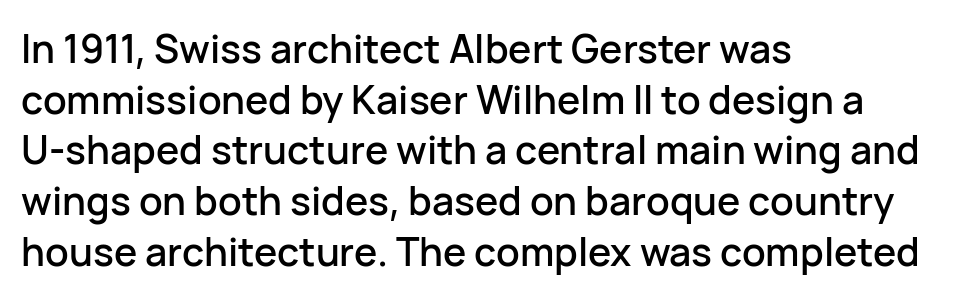
{"serif": "no", "italic": "no", "width": "normal", "stroke_contrast": "low", "x_height": "medium", "monospaced": "no", "underline": "no", "align": "left", "line_spacing": "normal", "line_spacing_ratio": 1.3, "letter_spacing": "normal", "letter_spacing_em": 0.0, "glyph_px": 39}
